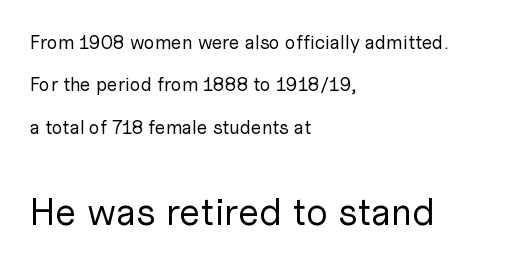
{"serif": "no", "italic": "no", "bold": "no", "weight": "regular", "width": "normal", "stroke_contrast": "low", "x_height": "medium", "monospaced": "no", "underline": "no", "align": "left", "line_spacing": "loose", "line_spacing_ratio": 2.23, "letter_spacing": "normal", "letter_spacing_em": 0.0, "larger_block": "second", "size_ratio": 2.0, "glyph_px": 38}
